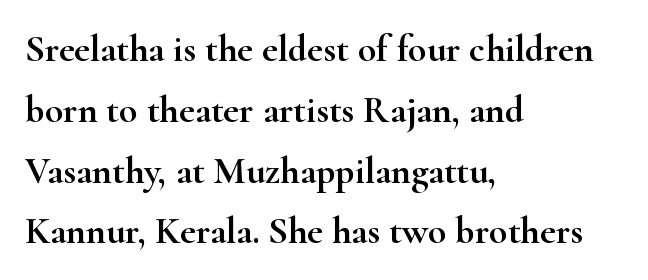
The strip under each line holds only bare page. Does extra space separate the letters? No, they use regular spacing. Does the lettering tilt? It doesn't — this is upright. This is serif lettering, the kind often seen in printed books.
